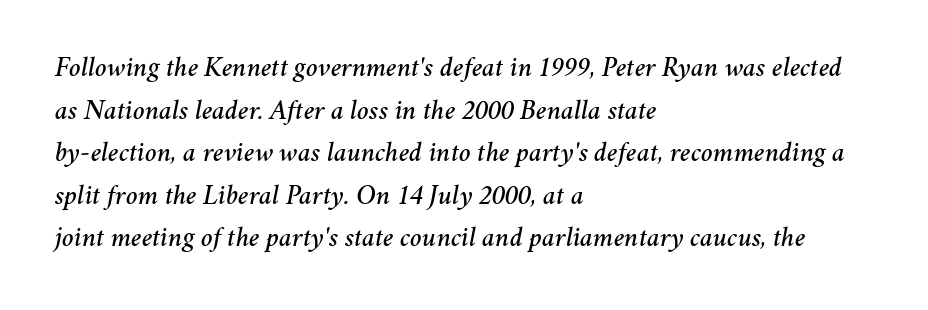
{"italic": "yes", "lean": "right", "slant_degrees": 11, "width": "normal", "stroke_contrast": "medium", "x_height": "medium", "monospaced": "no", "underline": "no", "align": "left", "line_spacing": "normal", "line_spacing_ratio": 1.52, "letter_spacing": "normal", "letter_spacing_em": 0.0, "glyph_px": 28}
